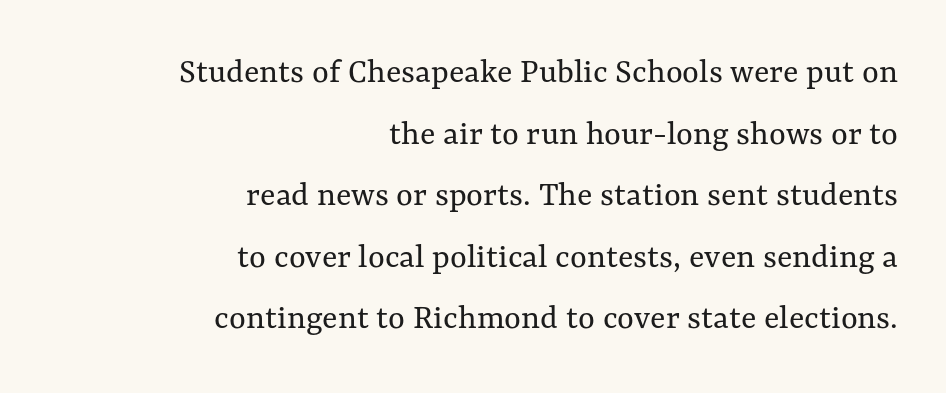
The image shows 36 px regular-weight type, upright; set right-aligned, line spacing 1.71x, normal letter spacing, not underlined; medium stroke contrast and a medium x-height.
